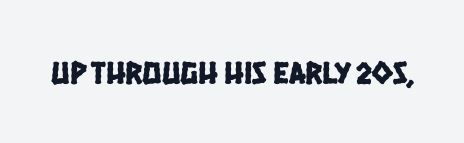
The image shows 32 px condensed sans-serif type; set normal letter spacing, not underlined; low stroke contrast and a large x-height.
